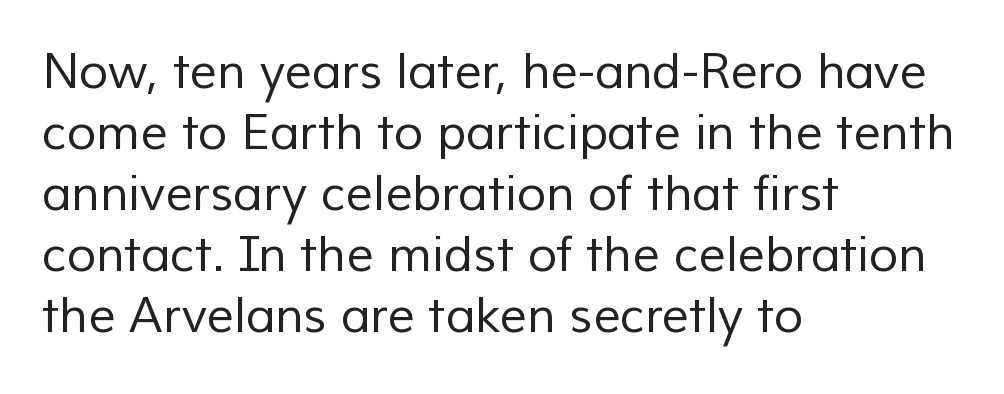
{"serif": "no", "bold": "no", "weight": "regular", "width": "normal", "stroke_contrast": "low", "x_height": "medium", "monospaced": "no", "underline": "no", "align": "left", "line_spacing": "normal", "line_spacing_ratio": 1.27, "letter_spacing": "normal", "letter_spacing_em": 0.0, "glyph_px": 48}
